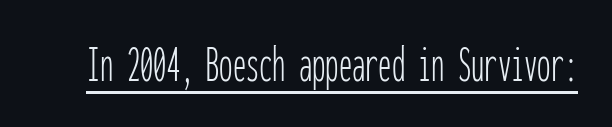
{"serif": "no", "italic": "no", "bold": "no", "weight": "thin", "width": "condensed", "stroke_contrast": "low", "x_height": "medium", "monospaced": "yes", "underline": "yes", "letter_spacing": "normal", "letter_spacing_em": 0.0, "glyph_px": 53}
